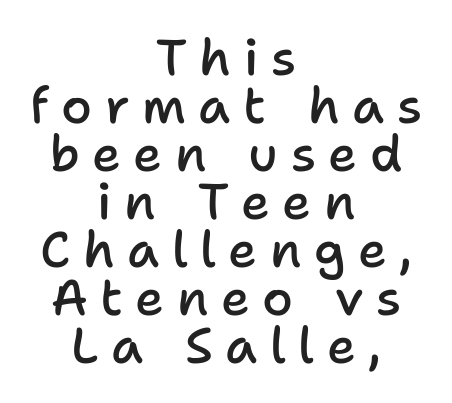
Q: Is the text bold? A: Semi-bold.
Q: Is the text italic (slanted)? A: No, it is upright.
Q: Is the typeface a serif or a sans-serif typeface? A: Sans-serif.
Q: Is the text underlined? A: No.
Q: How is the paragraph aligned? A: Centered.
Q: Is the spacing between letters normal or unusually wide? A: Unusually wide.
Q: Is the spacing between lines tight, normal or loose? A: Tight.
Q: Width (condensed, normal, or wide)? A: Normal.
Q: Stroke contrast? A: Low.
Q: x-height? A: Medium.
Q: Monospaced? A: No.
